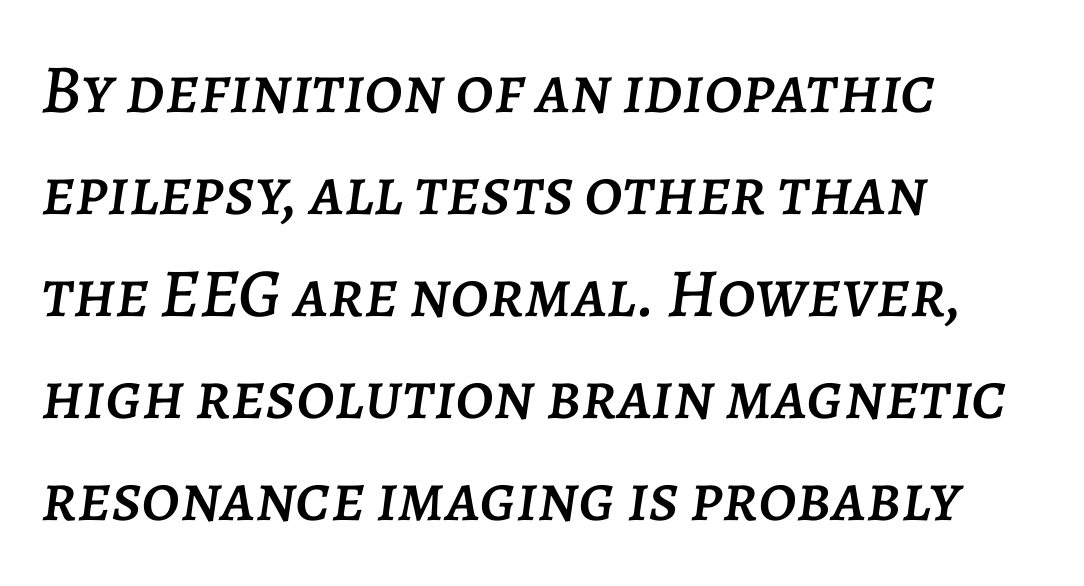
Q: Is the text italic (slanted)? A: Yes, it leans right by about 7 degrees.
Q: Is the text underlined? A: No.
Q: How is the paragraph aligned? A: Left-aligned.
Q: Is the spacing between letters normal or unusually wide? A: Normal.
Q: Is the spacing between lines tight, normal or loose? A: Normal.
Q: Width (condensed, normal, or wide)? A: Normal.
Q: Stroke contrast? A: Low.
Q: x-height? A: Large.
Q: Monospaced? A: No.
